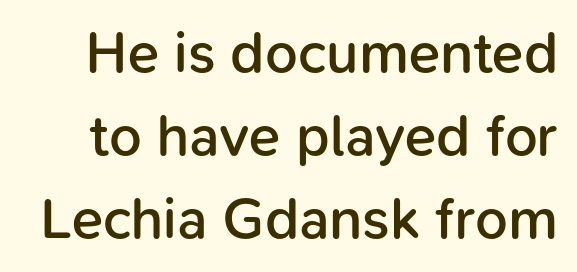
The zone under the glyphs is completely vacant. Unlike italic type, these characters show no tilt at all. Reading down the column, the eye jumps a familiar distance to each next line. Note the varied advance widths — an 'i' is clearly narrower than an 'm'. Set as a demibold, roughly 600 on the weight scale. The characters display no serif detailing; their extremities are plain.
